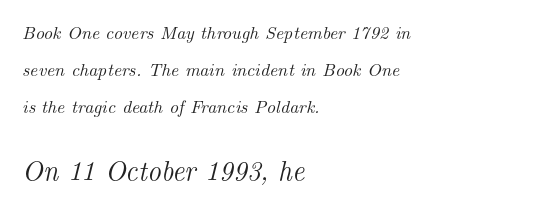
If you squint, the bottom block still reads clearly — it's the larger of the two. Glance below the letters and you will spot only blank space. Words appear dense and cohesive because spacing is normal. Rows of type keep a wide berth in the vertical direction. Characters are canted at an angle relative to the baseline's perpendicular. The paragraph shown leans on its left margin.
